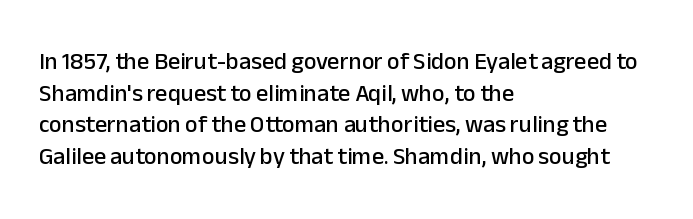
The letterforms sit shoulder to shoulder at normal distance. In terms of leading, this rendering sits right in the middle. The rendering anchors every line to the left-hand side. Style check: upright.
